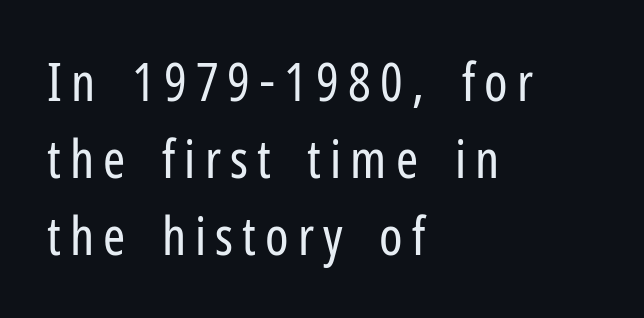
Q: Is the text bold? A: No.
Q: Is the text italic (slanted)? A: No, it is upright.
Q: Is the typeface a serif or a sans-serif typeface? A: Sans-serif.
Q: Is the text underlined? A: No.
Q: How is the paragraph aligned? A: Left-aligned.
Q: Is the spacing between lines tight, normal or loose? A: Normal.
Q: Width (condensed, normal, or wide)? A: Condensed.
Q: Stroke contrast? A: Low.
Q: x-height? A: Medium.
Q: Monospaced? A: No.
